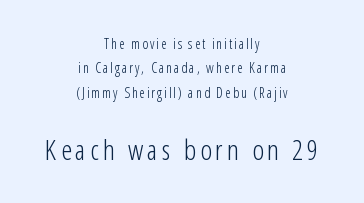
Q: Is the text bold? A: No.
Q: Is the text italic (slanted)? A: No, it is upright.
Q: Is the typeface a serif or a sans-serif typeface? A: Sans-serif.
Q: Is the text underlined? A: No.
Q: How is the paragraph aligned? A: Centered.
Q: Which block of text is set in a larger size, the first (top) or the second (bottom)? A: The second (bottom) one.
Q: Width (condensed, normal, or wide)? A: Condensed.
Q: Stroke contrast? A: Low.
Q: x-height? A: Medium.
Q: Monospaced? A: No.
